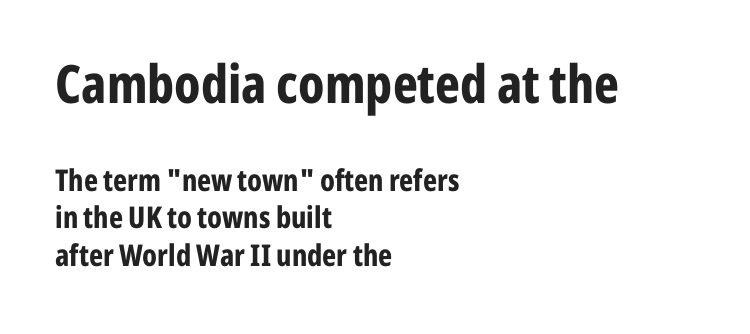
The image shows 53 px bold, condensed sans-serif type, upright; set left-aligned, normal line spacing (1.25x), normal letter spacing, not underlined; the first (top) block is 1.77x larger; low stroke contrast and a medium x-height.
